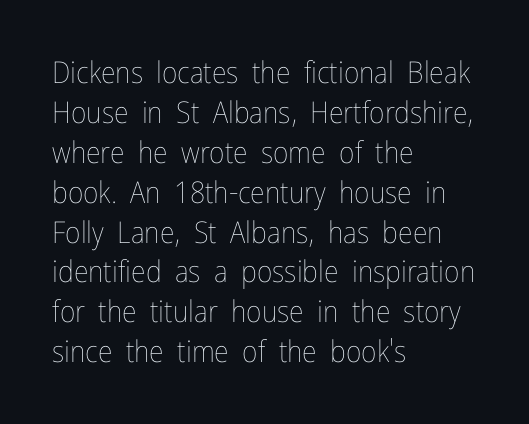
The image shows 30 px thin, condensed type, upright; set left-aligned, normal line spacing (1.33x), normal letter spacing, not underlined; low stroke contrast and a medium x-height.
